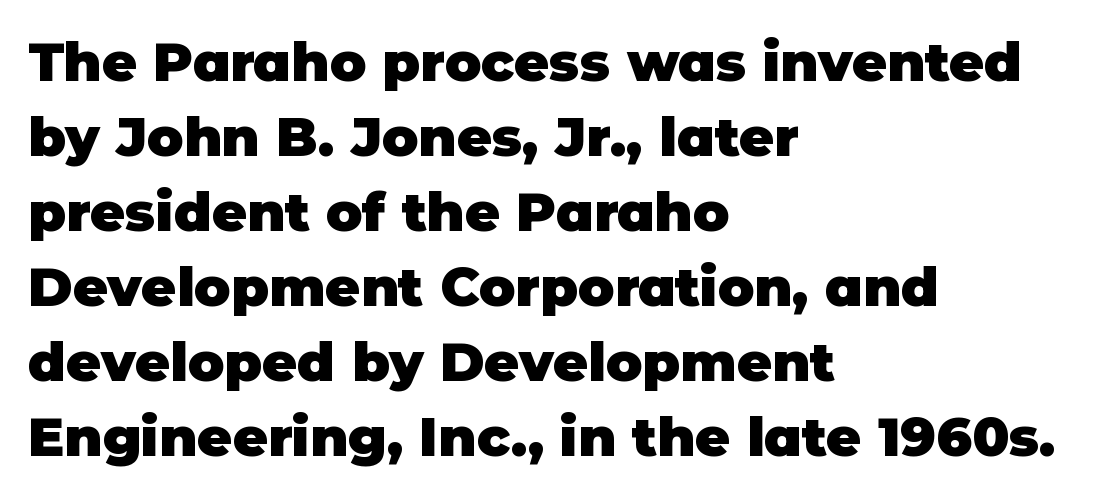
The image shows 54 px heavy sans-serif type, upright; set left-aligned, normal line spacing (1.39x), normal letter spacing, not underlined; low stroke contrast and a large x-height.
